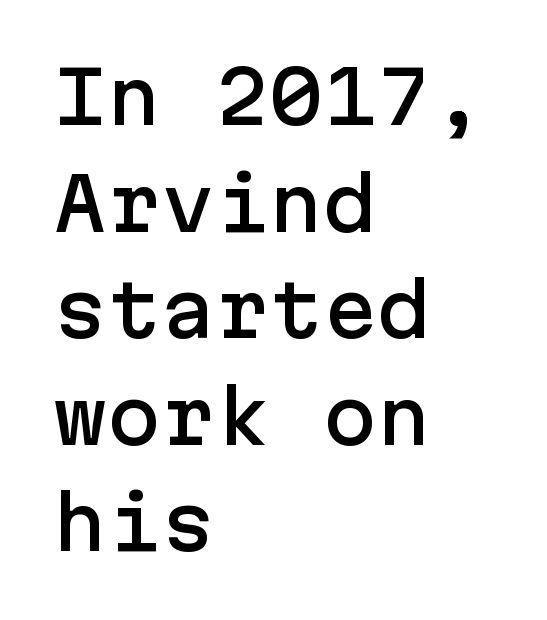
Q: Is the text italic (slanted)? A: No, it is upright.
Q: Is the typeface a serif or a sans-serif typeface? A: Sans-serif.
Q: Is the text underlined? A: No.
Q: How is the paragraph aligned? A: Left-aligned.
Q: Is the spacing between letters normal or unusually wide? A: Normal.
Q: Is the spacing between lines tight, normal or loose? A: Normal.
Q: Width (condensed, normal, or wide)? A: Normal.
Q: Stroke contrast? A: Low.
Q: x-height? A: Medium.
